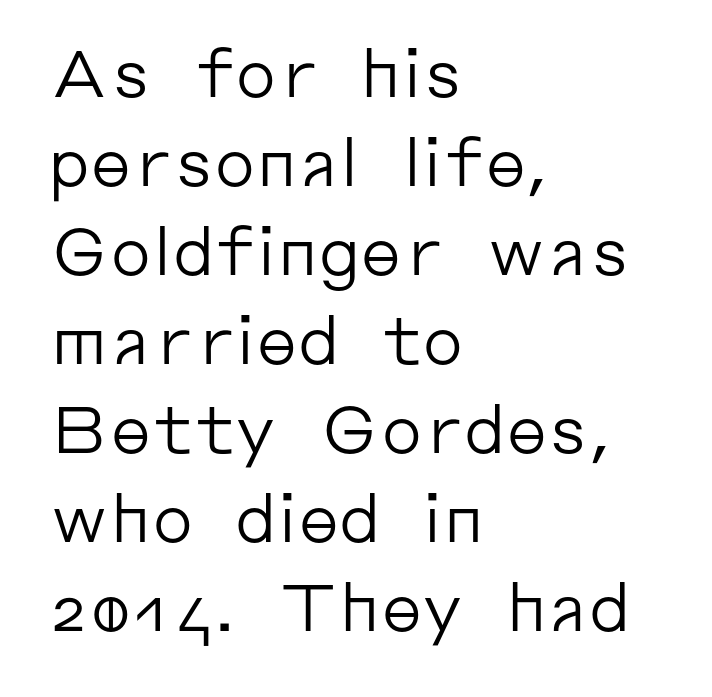
{"serif": "no", "italic": "no", "bold": "no", "weight": "regular", "width": "normal", "stroke_contrast": "low", "x_height": "medium", "monospaced": "no", "underline": "no", "align": "left", "line_spacing": "normal", "line_spacing_ratio": 1.37, "letter_spacing": "normal", "letter_spacing_em": 0.0, "glyph_px": 65}
